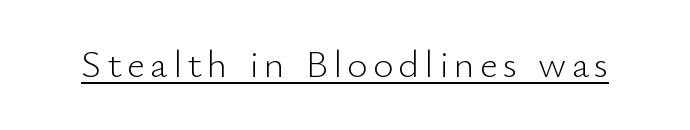
Q: Is the text bold? A: No.
Q: Is the text italic (slanted)? A: No, it is upright.
Q: Is the typeface a serif or a sans-serif typeface? A: Sans-serif.
Q: Is the text underlined? A: Yes.
Q: Width (condensed, normal, or wide)? A: Normal.
Q: Stroke contrast? A: Low.
Q: x-height? A: Small.
Q: Monospaced? A: No.
